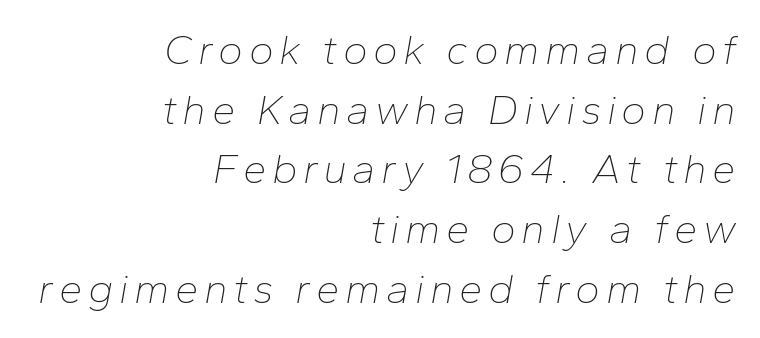
{"italic": "yes", "lean": "right", "slant_degrees": 10, "bold": "no", "weight": "thin", "width": "normal", "stroke_contrast": "low", "x_height": "medium", "monospaced": "no", "underline": "no", "align": "right", "line_spacing": "normal", "line_spacing_ratio": 1.42, "glyph_px": 42}
